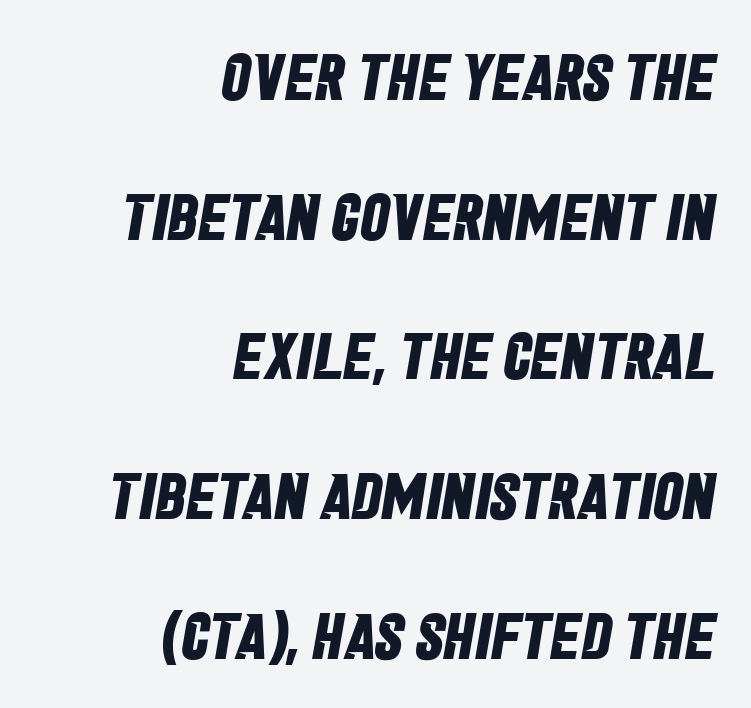
The image shows 65 px bold, condensed sans-serif type; set right-aligned, loose line spacing (2.15x), normal letter spacing, not underlined; low stroke contrast and a large x-height.
